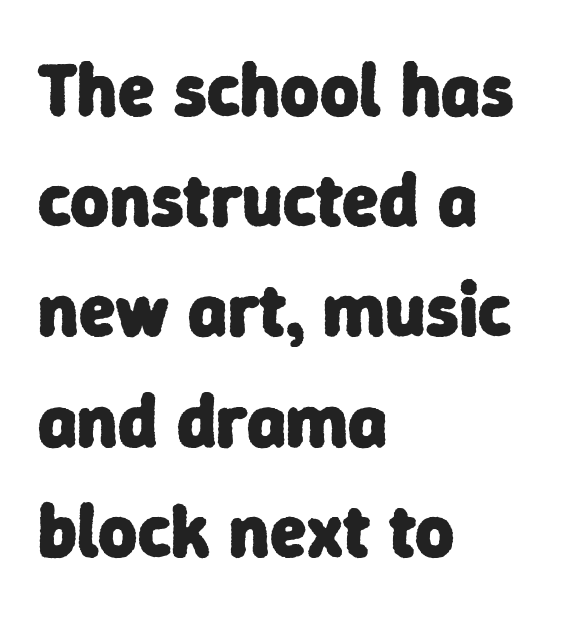
Q: Is the text bold? A: Yes.
Q: Is the typeface a serif or a sans-serif typeface? A: Sans-serif.
Q: Is the text underlined? A: No.
Q: How is the paragraph aligned? A: Left-aligned.
Q: Is the spacing between letters normal or unusually wide? A: Normal.
Q: Is the spacing between lines tight, normal or loose? A: Normal.
Q: Width (condensed, normal, or wide)? A: Normal.
Q: Stroke contrast? A: Low.
Q: x-height? A: Medium.
Q: Monospaced? A: No.
